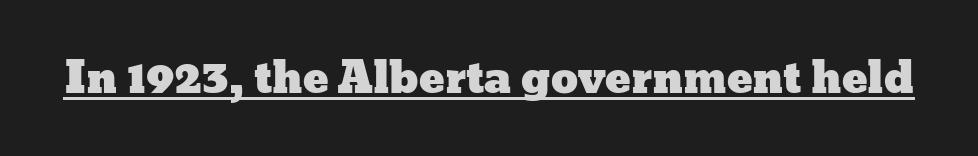
{"italic": "no", "width": "wide", "stroke_contrast": "low", "x_height": "medium", "monospaced": "no", "underline": "yes", "letter_spacing": "normal", "letter_spacing_em": 0.0, "glyph_px": 43}
